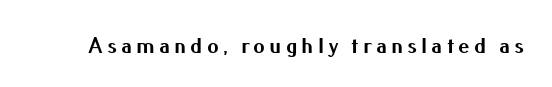
The words here are not underlined. Ascenders rise straight up at ninety degrees. What weight is shown? A full bold with thick strokes.
